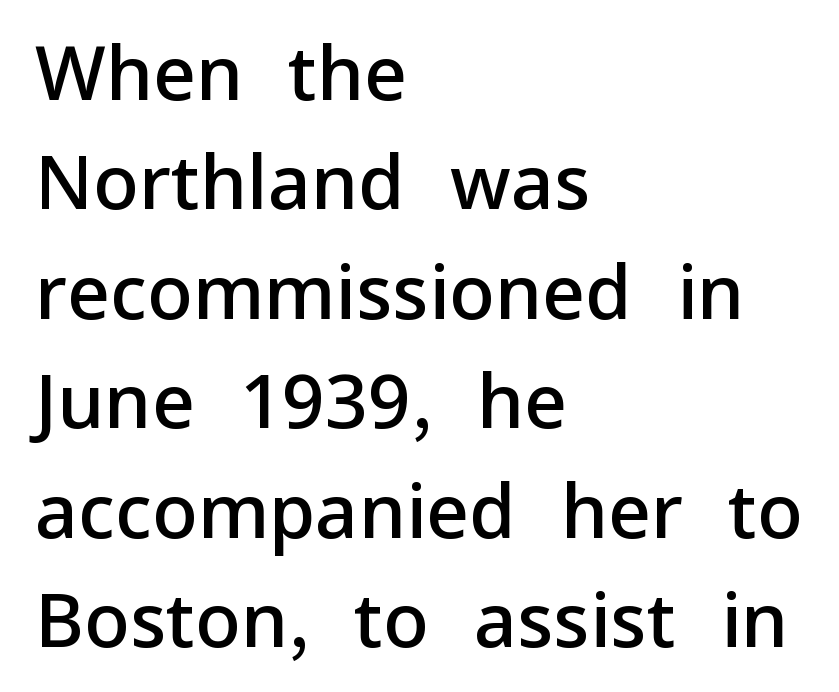
Q: Is the text bold? A: Semi-bold.
Q: Is the text italic (slanted)? A: No, it is upright.
Q: Is the typeface a serif or a sans-serif typeface? A: Sans-serif.
Q: Is the text underlined? A: No.
Q: How is the paragraph aligned? A: Left-aligned.
Q: Is the spacing between letters normal or unusually wide? A: Normal.
Q: Is the spacing between lines tight, normal or loose? A: Normal.
Q: Width (condensed, normal, or wide)? A: Normal.
Q: Stroke contrast? A: Low.
Q: x-height? A: Medium.
Q: Monospaced? A: No.
